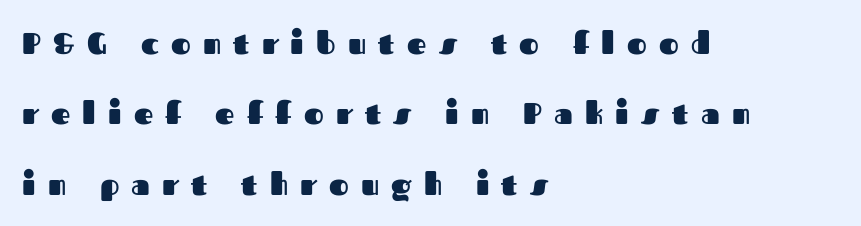
The lettering holds an erect, upright posture throughout. This rendering widens character spacing well past its baseline value. Interline gaps are noticeably wide in this sample. Honestly, there is no underline to notice here at all. In CSS terms this would be text-align: left. Chunky letters — that's bold for sure.
